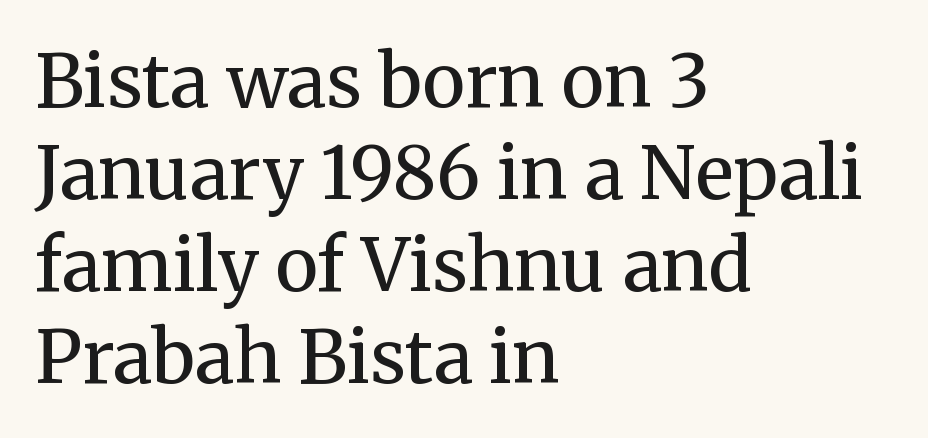
The image shows 73 px regular-weight serif type, upright; set left-aligned, normal line spacing (1.26x), normal letter spacing, not underlined; medium stroke contrast and a medium x-height.
